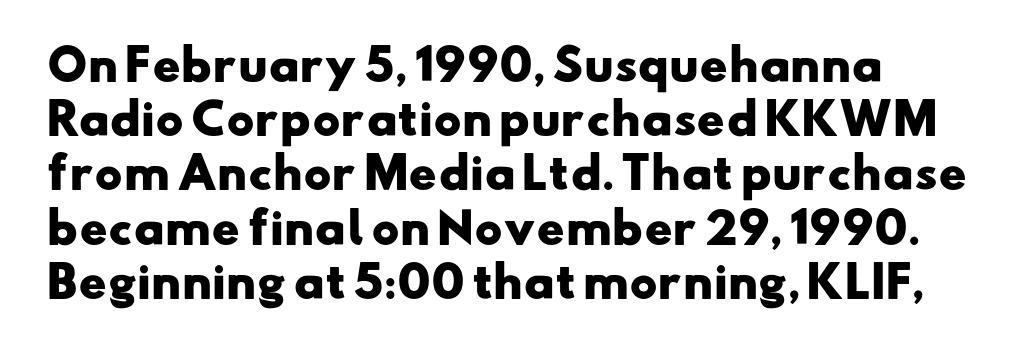
Q: Is the text bold? A: Yes.
Q: Is the typeface a serif or a sans-serif typeface? A: Sans-serif.
Q: Is the text underlined? A: No.
Q: Is the spacing between letters normal or unusually wide? A: Normal.
Q: Is the spacing between lines tight, normal or loose? A: Normal.
Q: Width (condensed, normal, or wide)? A: Wide.
Q: Stroke contrast? A: Low.
Q: x-height? A: Small.
Q: Monospaced? A: No.
